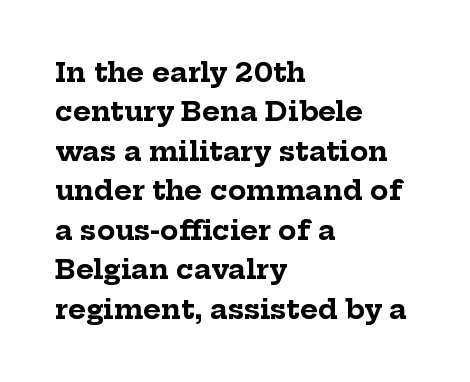
The image shows 27 px bold type, upright; set left-aligned, normal line spacing (1.46x), normal letter spacing, not underlined.
